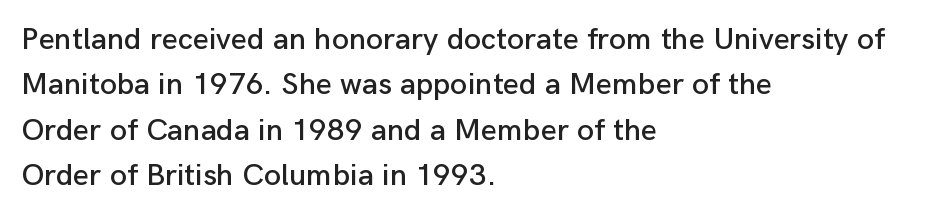
Q: Is the text italic (slanted)? A: No, it is upright.
Q: Is the typeface a serif or a sans-serif typeface? A: Sans-serif.
Q: Is the text underlined? A: No.
Q: How is the paragraph aligned? A: Left-aligned.
Q: Is the spacing between letters normal or unusually wide? A: Normal.
Q: Is the spacing between lines tight, normal or loose? A: Normal.
Q: Width (condensed, normal, or wide)? A: Normal.
Q: Stroke contrast? A: Low.
Q: x-height? A: Medium.
Q: Monospaced? A: No.
